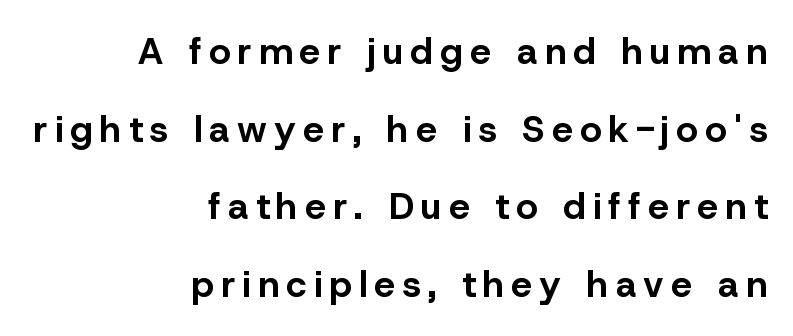
The image shows 37 px bold sans-serif type, upright; set right-aligned, loose line spacing (2.1x), unusually wide letter spacing (+0.2 em), not underlined; low stroke contrast and a medium x-height.
